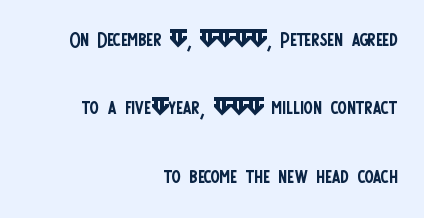
The image shows 28 px regular-weight, condensed sans-serif type, upright; set right-aligned, loose line spacing (2.44x), normal letter spacing, not underlined; low stroke contrast and a large x-height.
